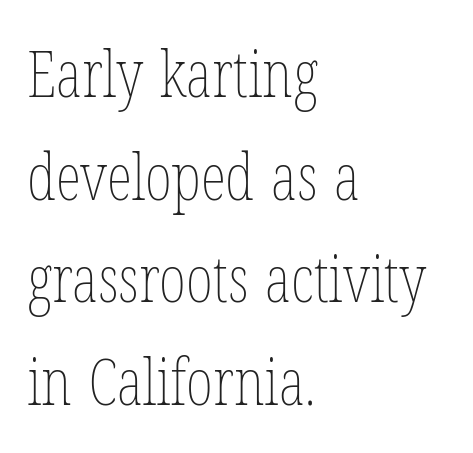
Q: Is the text bold? A: No.
Q: Is the text italic (slanted)? A: No, it is upright.
Q: Is the text underlined? A: No.
Q: How is the paragraph aligned? A: Left-aligned.
Q: Is the spacing between letters normal or unusually wide? A: Normal.
Q: Is the spacing between lines tight, normal or loose? A: Normal.
Q: Width (condensed, normal, or wide)? A: Condensed.
Q: Stroke contrast? A: Low.
Q: x-height? A: Medium.
Q: Monospaced? A: No.
